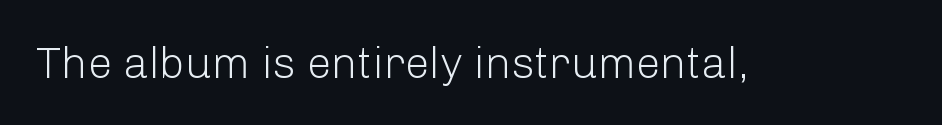
{"serif": "no", "italic": "no", "bold": "no", "weight": "light", "width": "normal", "stroke_contrast": "low", "x_height": "medium", "monospaced": "no", "underline": "no", "letter_spacing": "normal", "letter_spacing_em": 0.0, "glyph_px": 44}
